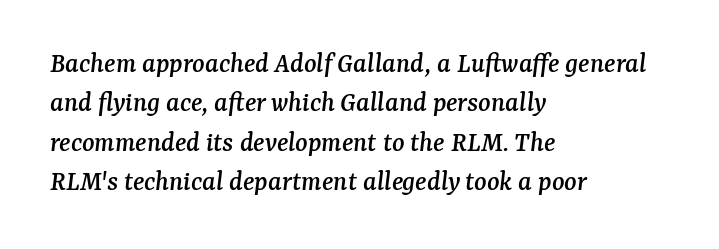
Q: Is the text italic (slanted)? A: Yes, it leans right by about 7 degrees.
Q: Is the typeface a serif or a sans-serif typeface? A: Serif.
Q: Is the text underlined? A: No.
Q: How is the paragraph aligned? A: Left-aligned.
Q: Is the spacing between letters normal or unusually wide? A: Normal.
Q: Is the spacing between lines tight, normal or loose? A: Normal.
Q: Width (condensed, normal, or wide)? A: Normal.
Q: Stroke contrast? A: Medium.
Q: x-height? A: Medium.
Q: Monospaced? A: No.
